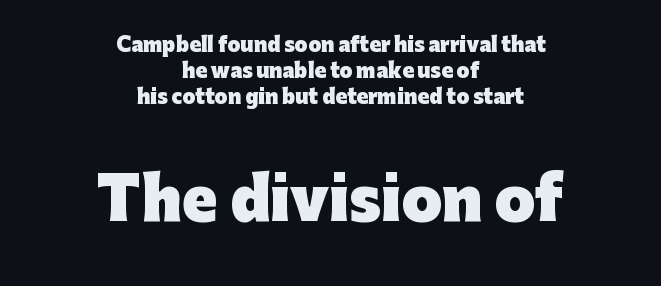
The image shows 58 px heavy sans-serif type, upright; set centered, normal line spacing (1.38x), normal letter spacing, not underlined; the second (bottom) block is 3.05x larger; low stroke contrast and a medium x-height.
